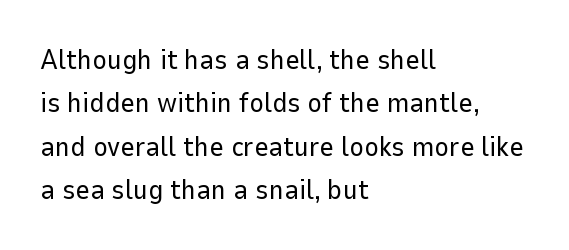
The image shows 28 px regular-weight sans-serif type, upright; set left-aligned, normal line spacing (1.55x), normal letter spacing, not underlined; low stroke contrast and a medium x-height.
